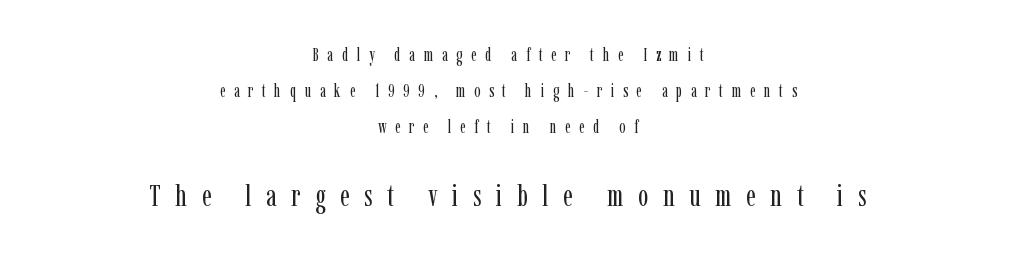
{"serif": "yes", "italic": "no", "bold": "no", "weight": "regular", "width": "condensed", "stroke_contrast": "low", "x_height": "medium", "monospaced": "no", "underline": "no", "align": "center", "line_spacing": "loose", "line_spacing_ratio": 2.01, "letter_spacing": "wide", "letter_spacing_em": 0.47, "larger_block": "second", "size_ratio": 1.72, "glyph_px": 31}
